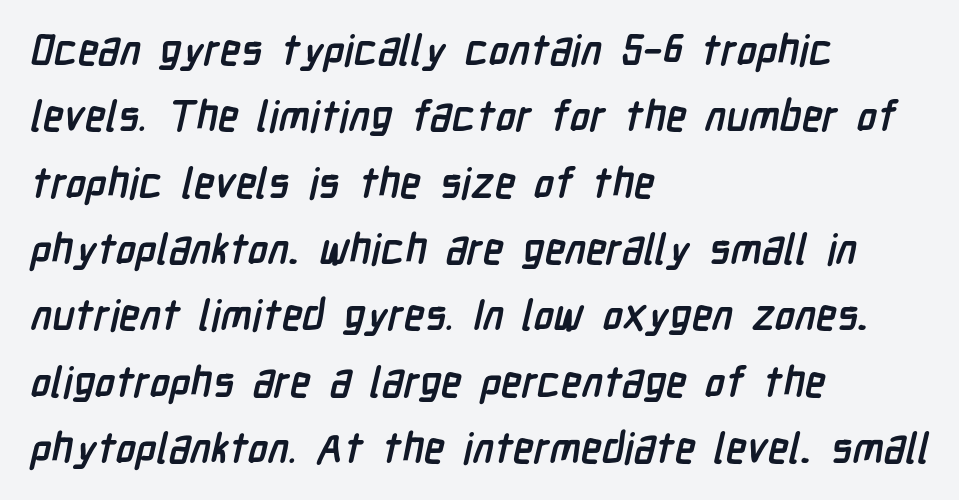
{"serif": "no", "bold": "yes", "weight": "semibold", "width": "condensed", "stroke_contrast": "low", "x_height": "medium", "monospaced": "no", "underline": "no", "align": "left", "line_spacing": "normal", "line_spacing_ratio": 1.58, "letter_spacing": "normal", "letter_spacing_em": 0.0, "glyph_px": 42}
